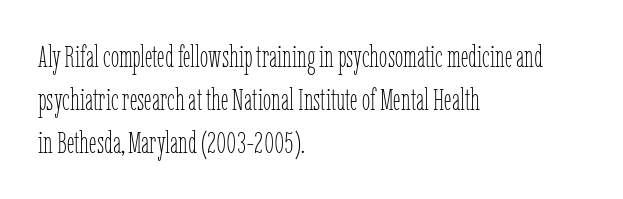
{"italic": "no", "bold": "no", "weight": "thin", "width": "condensed", "stroke_contrast": "low", "x_height": "medium", "monospaced": "no", "underline": "no", "align": "left", "line_spacing": "normal", "line_spacing_ratio": 1.43, "letter_spacing": "normal", "letter_spacing_em": 0.0, "glyph_px": 30}
